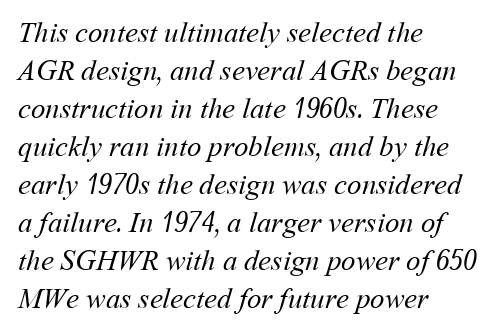
{"bold": "no", "weight": "regular", "width": "normal", "stroke_contrast": "medium", "x_height": "medium", "monospaced": "no", "underline": "no", "align": "left", "line_spacing": "normal", "line_spacing_ratio": 1.31, "letter_spacing": "normal", "letter_spacing_em": 0.0, "glyph_px": 29}
